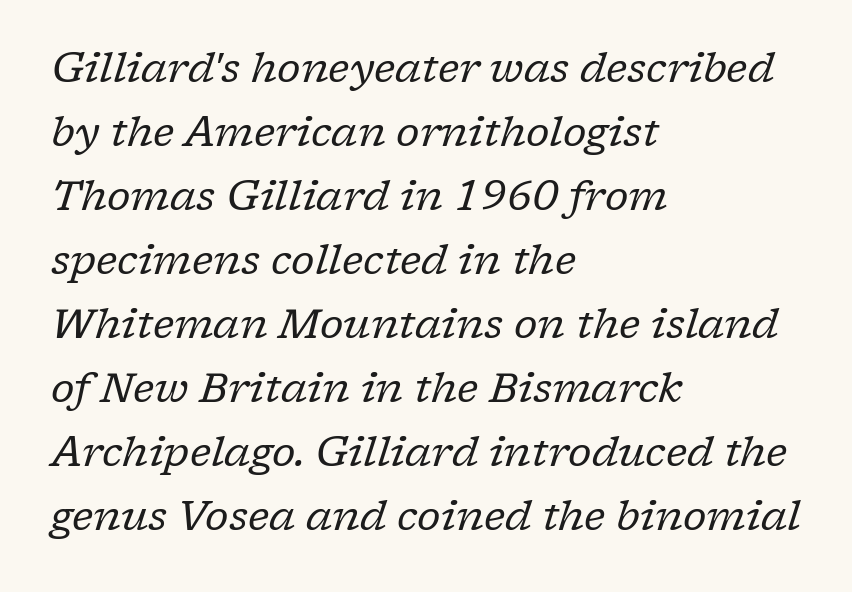
Q: Is the text bold? A: No.
Q: Is the text italic (slanted)? A: Yes, it leans right by about 17 degrees.
Q: Is the typeface a serif or a sans-serif typeface? A: Serif.
Q: Is the text underlined? A: No.
Q: How is the paragraph aligned? A: Left-aligned.
Q: Is the spacing between letters normal or unusually wide? A: Normal.
Q: Is the spacing between lines tight, normal or loose? A: Normal.
Q: Width (condensed, normal, or wide)? A: Normal.
Q: Stroke contrast? A: Low.
Q: x-height? A: Medium.
Q: Monospaced? A: No.
